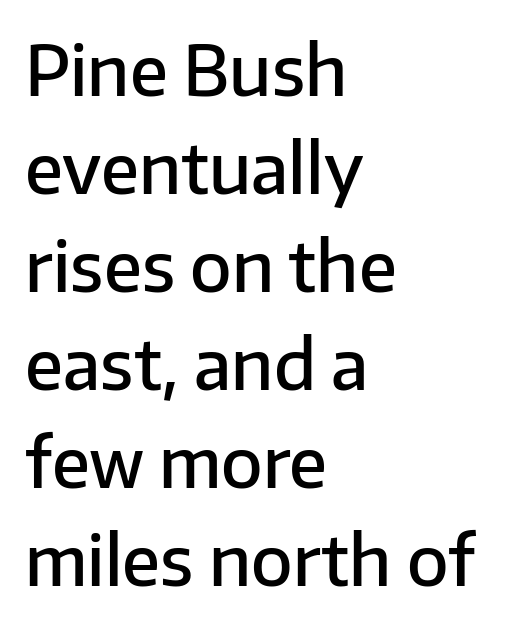
The area under the type is left untouched. The designer left line spacing at the default. Spacing verdict: proportional, widths tailored to each character. Look at the bottom of the vertical strokes: they stop flat, with no serifs. The lines in this sample share a left origin and differ only in where they stop. Vertical strokes here are truly vertical.
